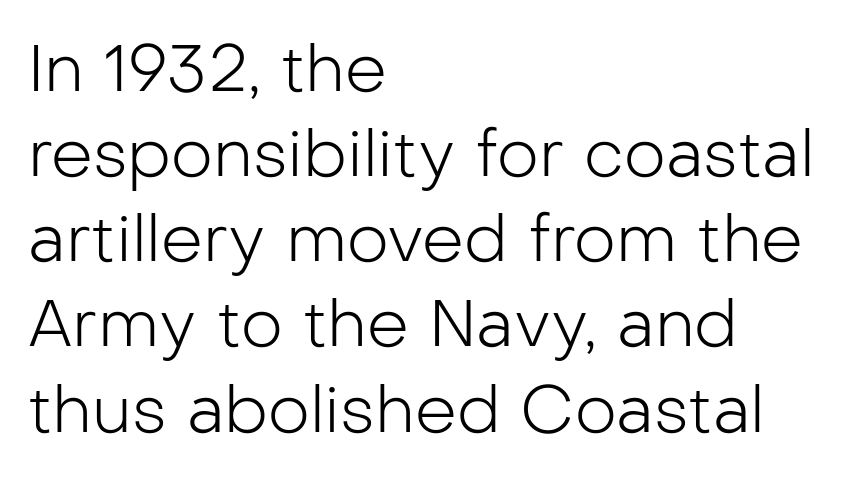
Is there much room between lines? A standard amount, neither cramped nor airy. Varying glyph widths throughout — classic text-font behaviour. The typesetter chose a ragged-right arrangement here. The lettering stays uniformly vertical, giving the passage a roman look. This is not heavy type; no bold has been used. Check under the words: just untouched page.
